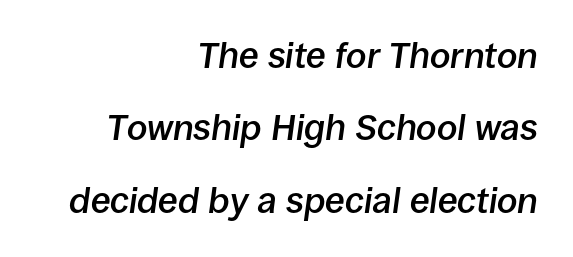
The image shows 36 px semibold type, italic (leaning right); set right-aligned, loose line spacing (2.01x), normal letter spacing, not underlined; low stroke contrast and a large x-height.
